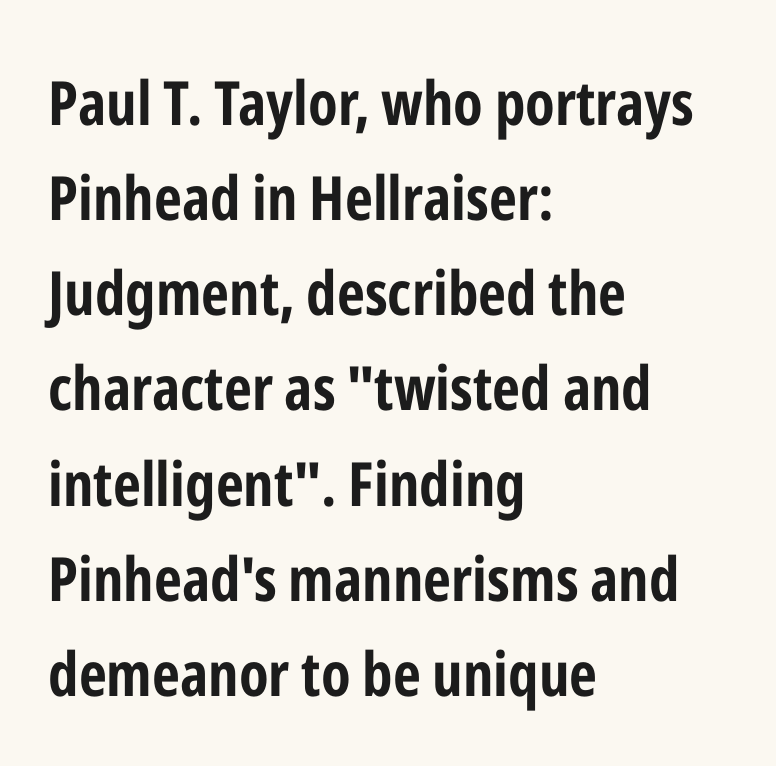
{"serif": "no", "italic": "no", "bold": "yes", "weight": "bold", "width": "condensed", "stroke_contrast": "low", "x_height": "medium", "monospaced": "no", "underline": "no", "align": "left", "line_spacing": "normal", "line_spacing_ratio": 1.56, "letter_spacing": "normal", "letter_spacing_em": 0.0, "glyph_px": 61}
